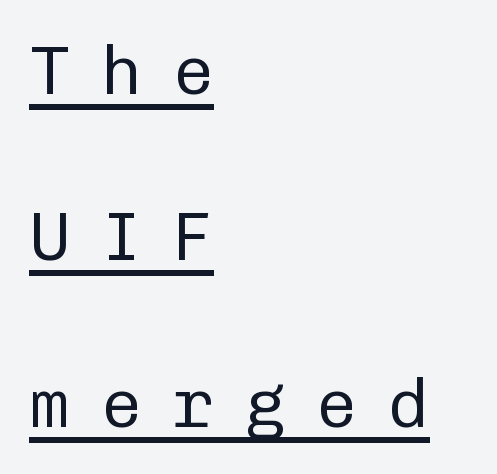
Q: Is the text bold? A: No.
Q: Is the text italic (slanted)? A: No, it is upright.
Q: Is the typeface a serif or a sans-serif typeface? A: Sans-serif.
Q: Is the text underlined? A: Yes.
Q: How is the paragraph aligned? A: Left-aligned.
Q: Is the spacing between letters normal or unusually wide? A: Unusually wide.
Q: Is the spacing between lines tight, normal or loose? A: Loose.
Q: Width (condensed, normal, or wide)? A: Normal.
Q: Stroke contrast? A: Low.
Q: x-height? A: Medium.
Q: Monospaced? A: Yes.
